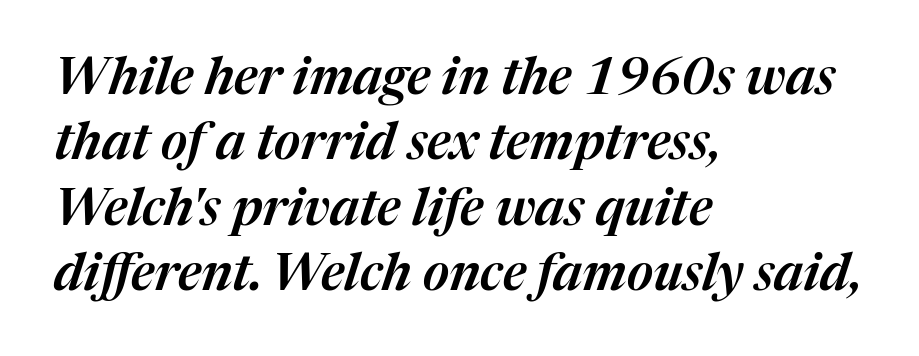
A clean baseline with only descenders dipping below it. The ragged edge is on the right, which tells us the setting is flush left. You can tell it's italic because the verticals aren't actually vertical. Whoever set this chose a conventional vertical rhythm. The gaps between neighbouring characters are ordinary and unremarkable.
